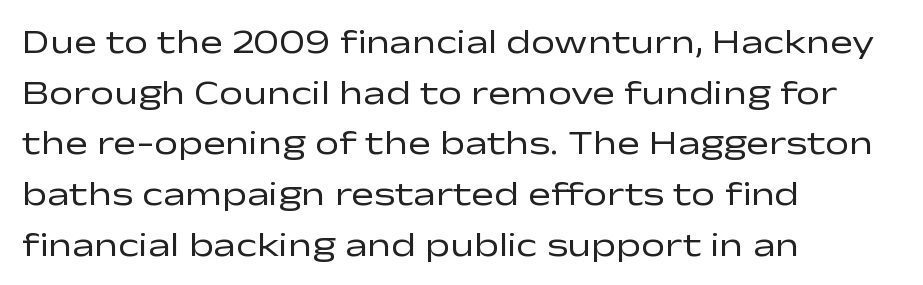
The image shows 34 px regular-weight, wide sans-serif type, upright; set left-aligned, normal line spacing (1.49x), normal letter spacing, not underlined; low stroke contrast and a medium x-height.
